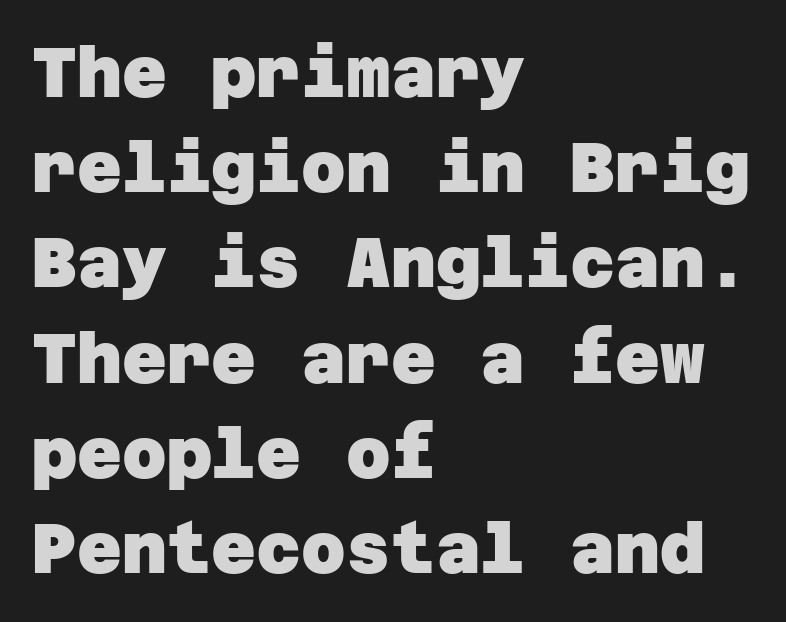
Q: Is the text bold? A: Yes.
Q: Is the typeface a serif or a sans-serif typeface? A: Sans-serif.
Q: Is the text underlined? A: No.
Q: How is the paragraph aligned? A: Left-aligned.
Q: Is the spacing between letters normal or unusually wide? A: Normal.
Q: Is the spacing between lines tight, normal or loose? A: Normal.
Q: Width (condensed, normal, or wide)? A: Normal.
Q: Stroke contrast? A: Low.
Q: x-height? A: Large.
